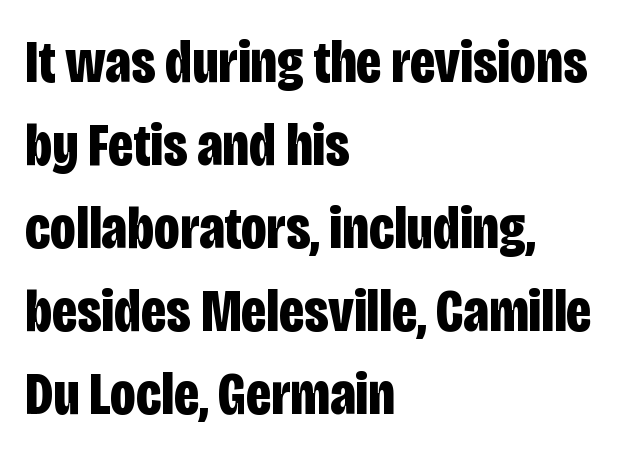
Note the varied advance widths — an 'i' is clearly narrower than an 'm'. Is the letter spacing exaggerated? No — it looks like the ordinary default. Caption: multi-line text, flush left, ragged right. Every letter is thick-stroked: bold, no question. Decoration check: the copy has no underline.
